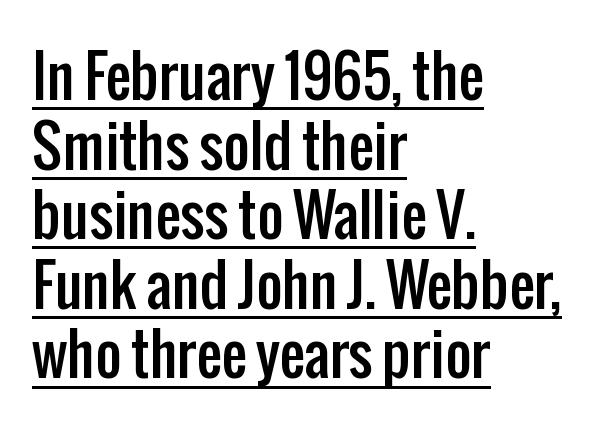
Q: Is the text italic (slanted)? A: No, it is upright.
Q: Is the typeface a serif or a sans-serif typeface? A: Sans-serif.
Q: Is the text underlined? A: Yes.
Q: How is the paragraph aligned? A: Left-aligned.
Q: Is the spacing between letters normal or unusually wide? A: Normal.
Q: Width (condensed, normal, or wide)? A: Condensed.
Q: Stroke contrast? A: Low.
Q: x-height? A: Medium.
Q: Monospaced? A: No.
